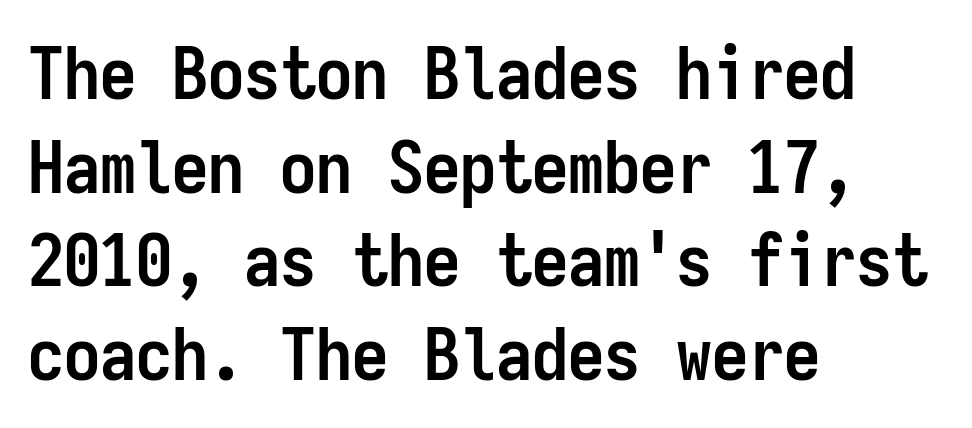
{"serif": "no", "italic": "no", "bold": "yes", "weight": "semibold", "width": "condensed", "stroke_contrast": "low", "x_height": "medium", "monospaced": "yes", "underline": "no", "align": "left", "line_spacing": "normal", "line_spacing_ratio": 1.3, "letter_spacing": "normal", "letter_spacing_em": 0.0, "glyph_px": 72}
